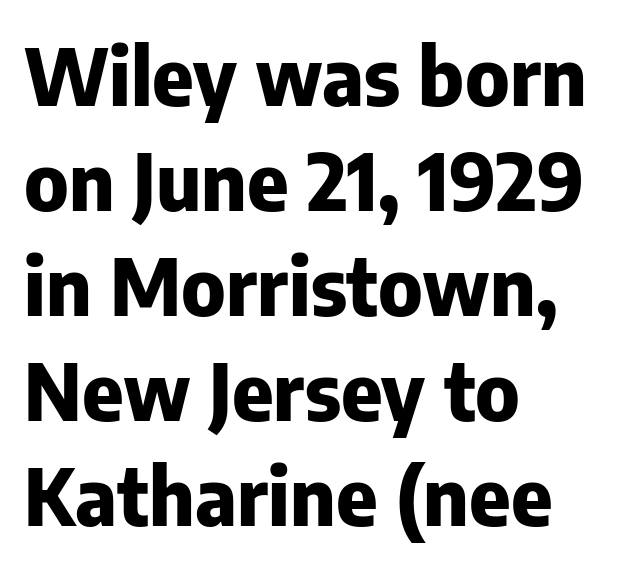
{"serif": "no", "italic": "no", "bold": "yes", "weight": "heavy", "width": "normal", "stroke_contrast": "low", "x_height": "medium", "monospaced": "no", "underline": "no", "align": "left", "line_spacing": "normal", "line_spacing_ratio": 1.33, "letter_spacing": "normal", "letter_spacing_em": 0.0, "glyph_px": 79}
